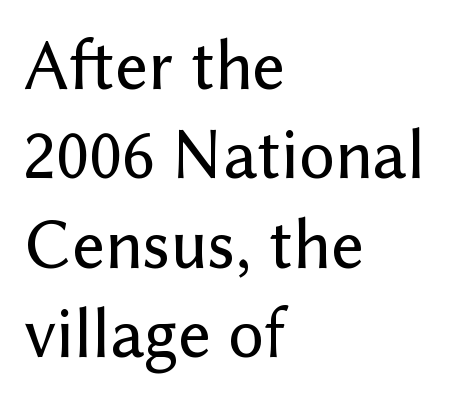
Q: Is the text italic (slanted)? A: No, it is upright.
Q: Is the typeface a serif or a sans-serif typeface? A: Sans-serif.
Q: Is the text underlined? A: No.
Q: How is the paragraph aligned? A: Left-aligned.
Q: Is the spacing between letters normal or unusually wide? A: Normal.
Q: Is the spacing between lines tight, normal or loose? A: Normal.
Q: Width (condensed, normal, or wide)? A: Normal.
Q: Stroke contrast? A: Low.
Q: x-height? A: Medium.
Q: Monospaced? A: No.
